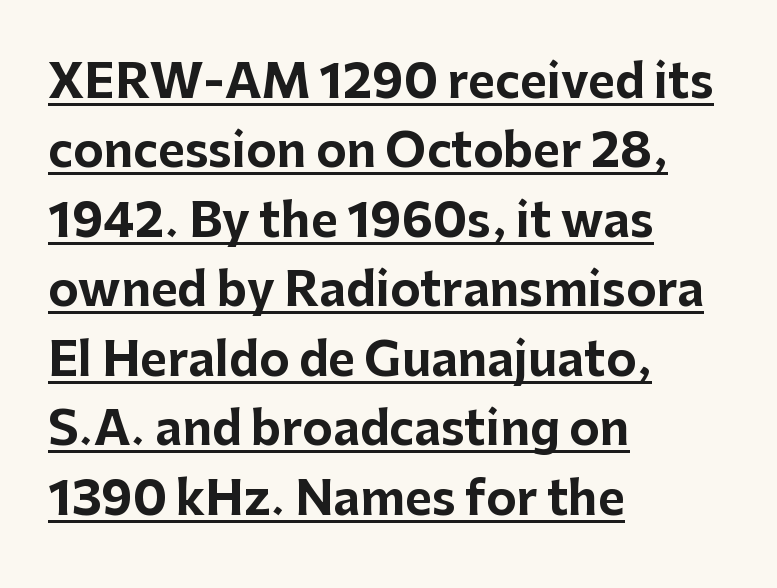
Q: Is the text bold? A: Yes.
Q: Is the text italic (slanted)? A: No, it is upright.
Q: Is the typeface a serif or a sans-serif typeface? A: Sans-serif.
Q: Is the text underlined? A: Yes.
Q: How is the paragraph aligned? A: Left-aligned.
Q: Is the spacing between letters normal or unusually wide? A: Normal.
Q: Is the spacing between lines tight, normal or loose? A: Normal.
Q: Width (condensed, normal, or wide)? A: Normal.
Q: Stroke contrast? A: Low.
Q: x-height? A: Medium.
Q: Monospaced? A: No.
